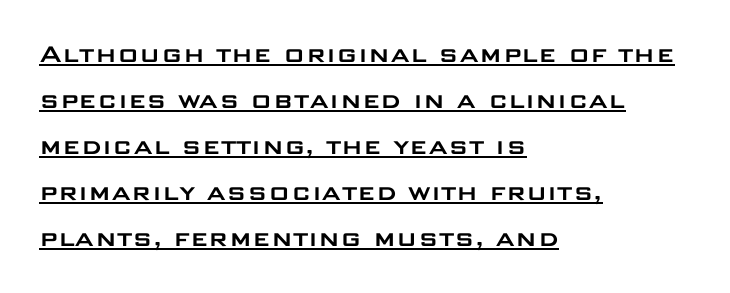
Q: Is the text italic (slanted)? A: No, it is upright.
Q: Is the typeface a serif or a sans-serif typeface? A: Sans-serif.
Q: Is the text underlined? A: Yes.
Q: How is the paragraph aligned? A: Left-aligned.
Q: Is the spacing between letters normal or unusually wide? A: Normal.
Q: Is the spacing between lines tight, normal or loose? A: Normal.
Q: Width (condensed, normal, or wide)? A: Wide.
Q: Stroke contrast? A: Low.
Q: x-height? A: Large.
Q: Monospaced? A: No.
